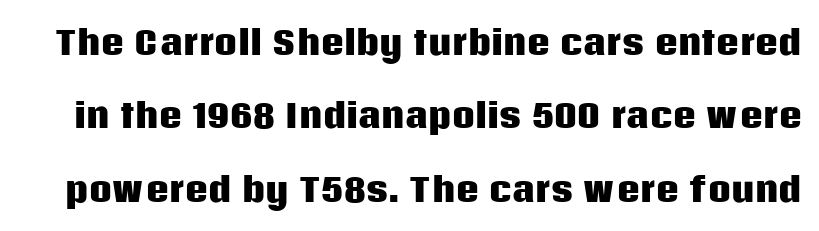
The image shows 32 px heavy sans-serif type, upright; set loose line spacing (2.29x), normal letter spacing, not underlined; low stroke contrast and a large x-height.
